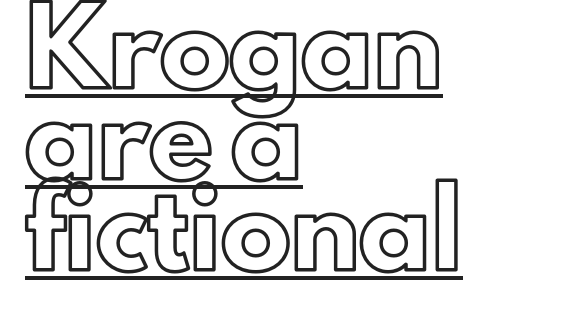
The image shows 70 px text type, upright; set left-aligned, normal line spacing (1.3x), normal letter spacing, underlined; a small x-height.
